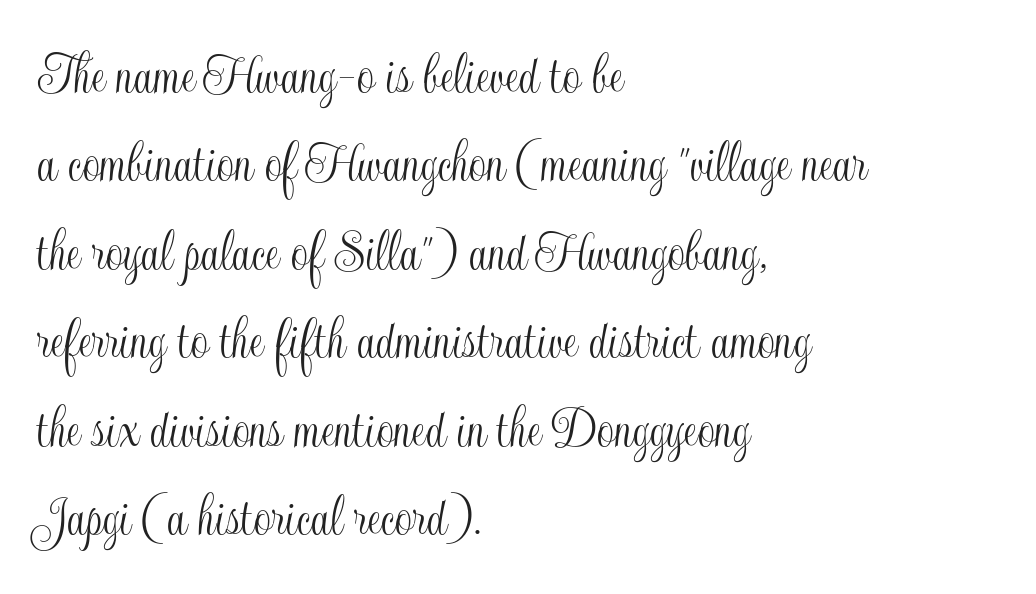
Q: Is the text italic (slanted)? A: Yes.
Q: Is the text underlined? A: No.
Q: How is the paragraph aligned? A: Left-aligned.
Q: Is the spacing between letters normal or unusually wide? A: Normal.
Q: Is the spacing between lines tight, normal or loose? A: Normal.
Q: Width (condensed, normal, or wide)? A: Condensed.
Q: x-height? A: Small.
Q: Monospaced? A: No.
